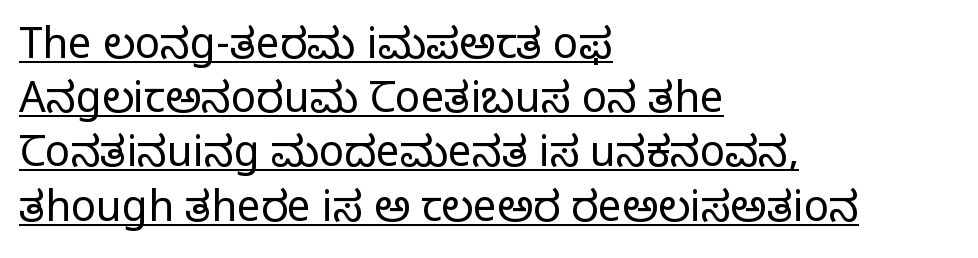
{"serif": "yes", "italic": "no", "bold": "no", "weight": "regular", "width": "normal", "stroke_contrast": "low", "x_height": "large", "monospaced": "no", "underline": "yes", "align": "left", "line_spacing": "normal", "line_spacing_ratio": 1.29, "letter_spacing": "normal", "letter_spacing_em": 0.0, "glyph_px": 42}
